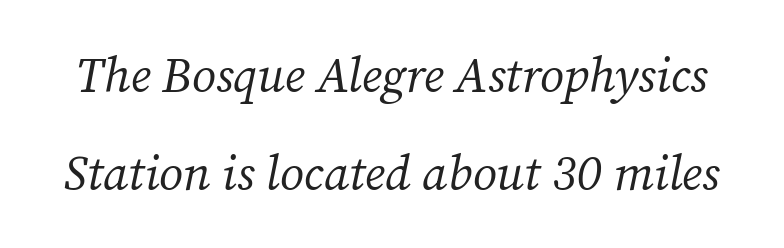
The image shows 49 px regular-weight serif type, italic (leaning right); set loose line spacing (1.99x), normal letter spacing, not underlined; medium stroke contrast and a medium x-height.
